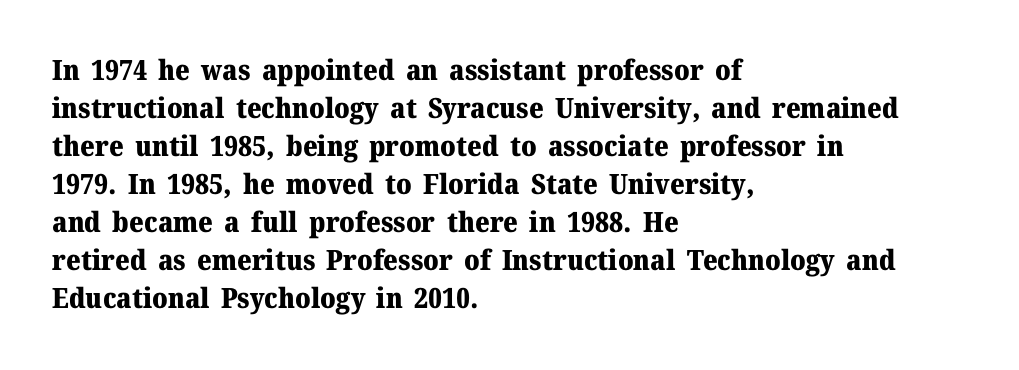
The ragged edge is on the right, which tells us the setting is flush left. The typography opts for an upright posture over an oblique one. Summary of vertical rhythm: regular, with standard interline spacing. Does extra space separate the letters? No, they use regular spacing.
